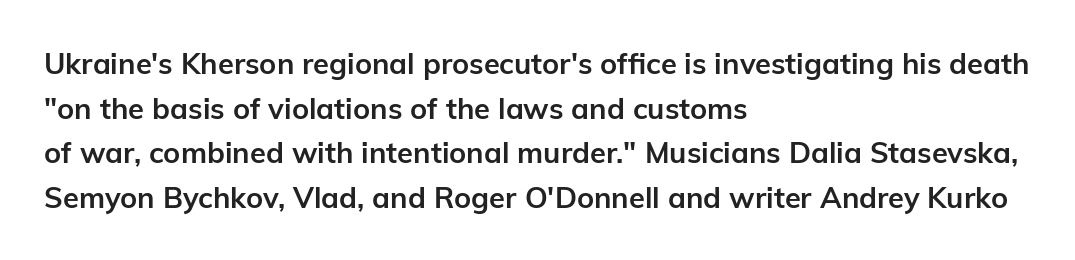
The image shows 29 px semibold sans-serif type, upright; set left-aligned, normal line spacing (1.54x), normal letter spacing, not underlined; low stroke contrast and a medium x-height.
